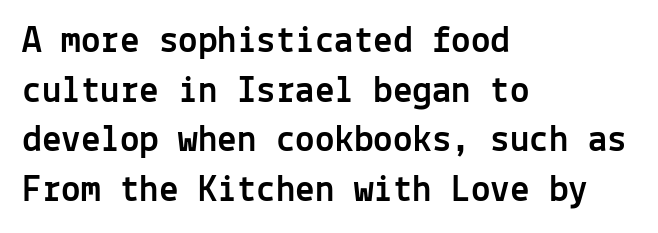
Q: Is the text italic (slanted)? A: No, it is upright.
Q: Is the typeface a serif or a sans-serif typeface? A: Sans-serif.
Q: Is the text underlined? A: No.
Q: How is the paragraph aligned? A: Left-aligned.
Q: Is the spacing between letters normal or unusually wide? A: Normal.
Q: Is the spacing between lines tight, normal or loose? A: Normal.
Q: Width (condensed, normal, or wide)? A: Normal.
Q: x-height? A: Medium.
Q: Monospaced? A: Yes.
